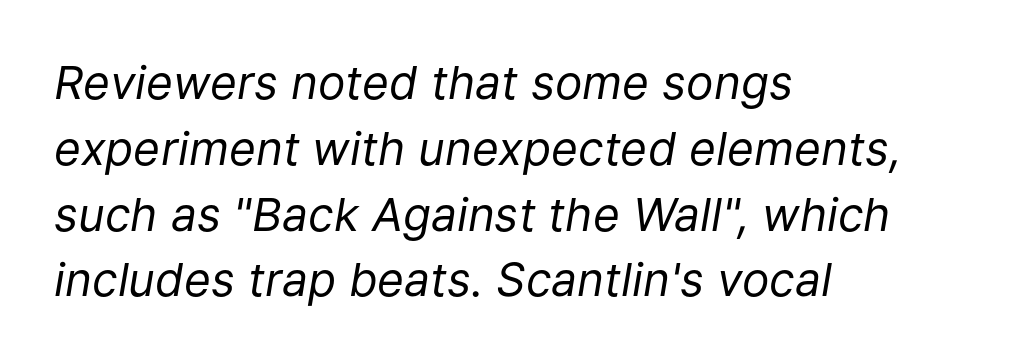
The image shows 46 px regular-weight type, italic (leaning right); set left-aligned, normal line spacing (1.43x), normal letter spacing, not underlined; low stroke contrast and a medium x-height.
